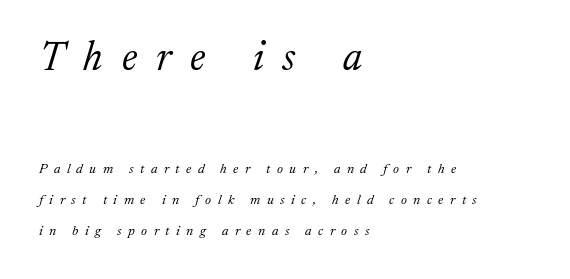
You could not count columns in this text — the font is proportionally spaced. A student would call this left alignment; a typographer would say flush left, rag right. A student would notice the top passage is typeset larger than what follows. Only glyphs here, with clear space below each row. No extra ink here — the face is not bold. If you measured baseline to baseline, you'd find a long distance.
